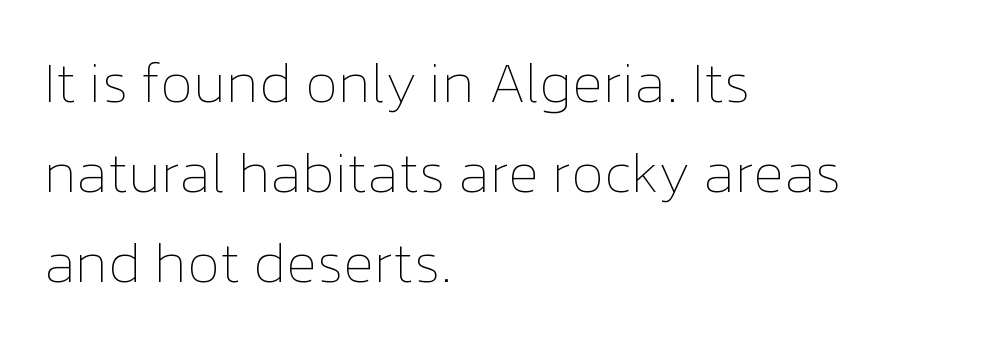
{"italic": "no", "bold": "no", "weight": "thin", "width": "normal", "stroke_contrast": "low", "x_height": "medium", "monospaced": "no", "underline": "no", "align": "left", "line_spacing": "normal", "line_spacing_ratio": 1.55, "letter_spacing": "normal", "letter_spacing_em": 0.0, "glyph_px": 58}
